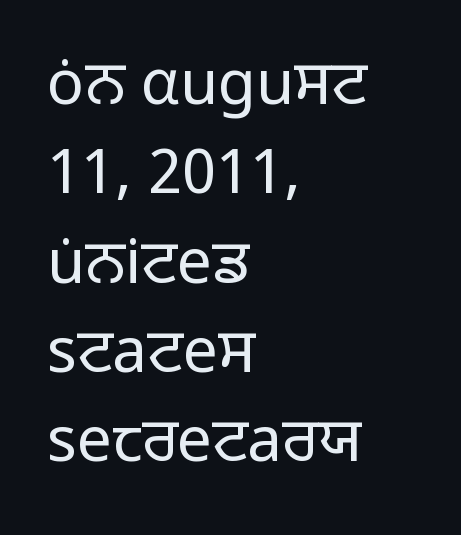
The image shows 62 px regular-weight sans-serif type, upright; set left-aligned, normal line spacing (1.44x), normal letter spacing, not underlined; low stroke contrast and a medium x-height.
